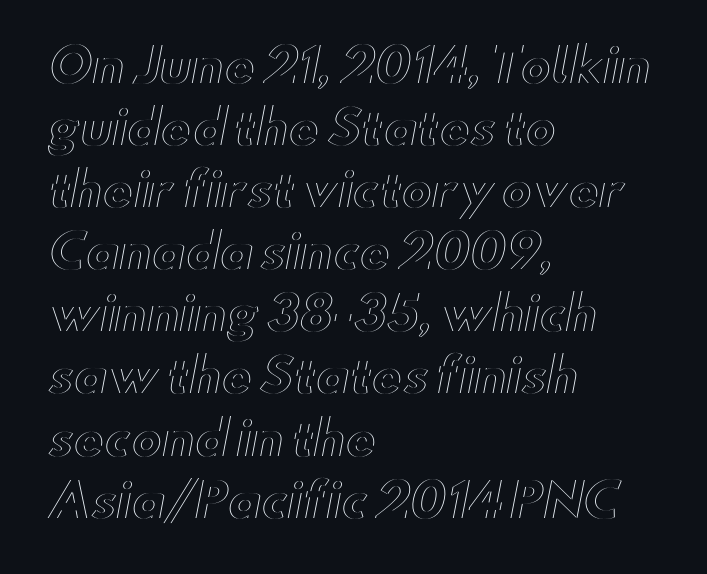
Q: Is the text italic (slanted)? A: Yes.
Q: Is the text underlined? A: No.
Q: How is the paragraph aligned? A: Left-aligned.
Q: Is the spacing between letters normal or unusually wide? A: Normal.
Q: Is the spacing between lines tight, normal or loose? A: Normal.
Q: Width (condensed, normal, or wide)? A: Wide.
Q: x-height? A: Small.
Q: Monospaced? A: No.
